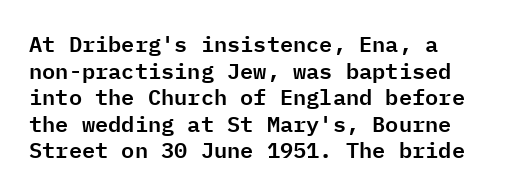
Q: Is the text italic (slanted)? A: No, it is upright.
Q: Is the text underlined? A: No.
Q: Is the spacing between letters normal or unusually wide? A: Normal.
